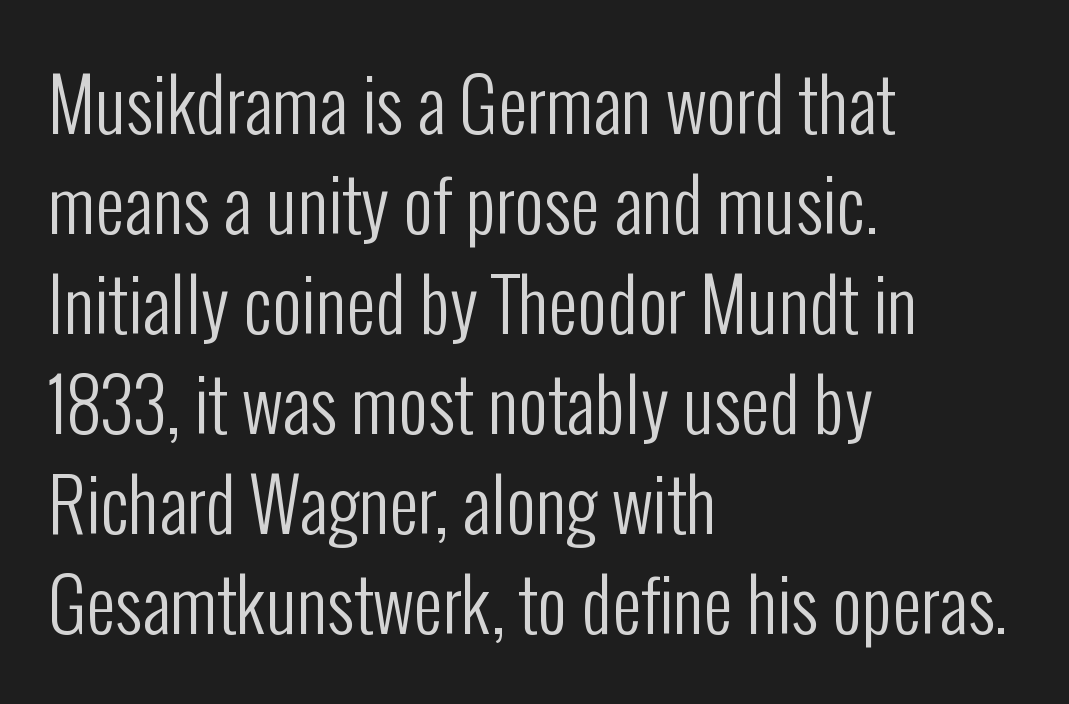
Type style note: lacks serifs. The lines sit at an ordinary, default distance from one another. The paragraph shown leans on its left margin. The lettering holds an erect, upright posture throughout.
